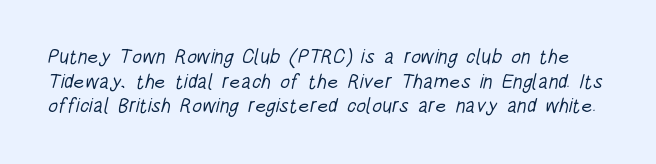
Nobody touched the tracking dial on this one. Weight: regular or lighter. Type without underlining.
